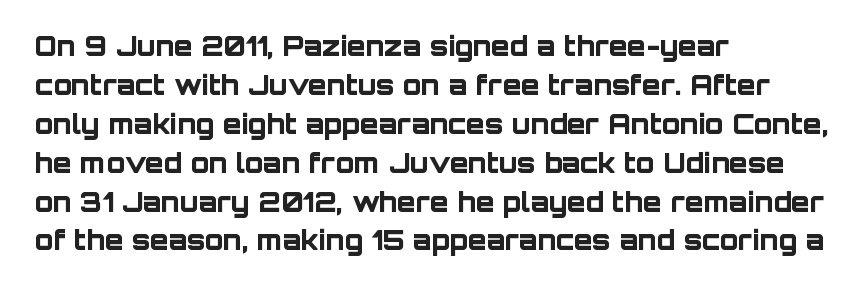
Line starts are locked; line ends wander. On the weight axis this lands at bold, roughly 700. Italic: no, the glyphs are upright roman. Glance below the letters and you will spot only blank space.
